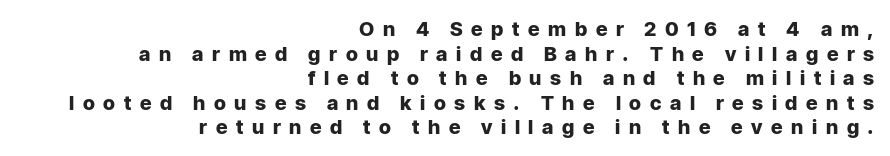
Q: Is the text bold? A: Yes.
Q: Is the text italic (slanted)? A: No, it is upright.
Q: Is the text underlined? A: No.
Q: How is the paragraph aligned? A: Right-aligned.
Q: Is the spacing between letters normal or unusually wide? A: Unusually wide.
